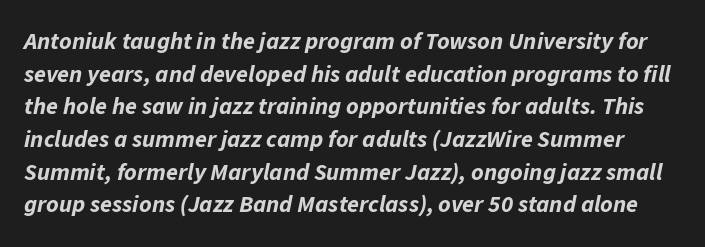
Each glyph is drawn with heavy, bold strokes. Rule under the text: the space is simply empty. The rendering uses a moderate line-height, typical for paragraphs. Compared with ordinary roman type, these characters are visibly tilted. Observe the ordinary spacing: letters are neighbours, not strangers.
